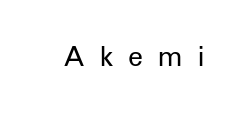
The image shows 31 px regular-weight sans-serif type, upright; set unusually wide letter spacing (+0.49 em), not underlined; low stroke contrast and a medium x-height.
